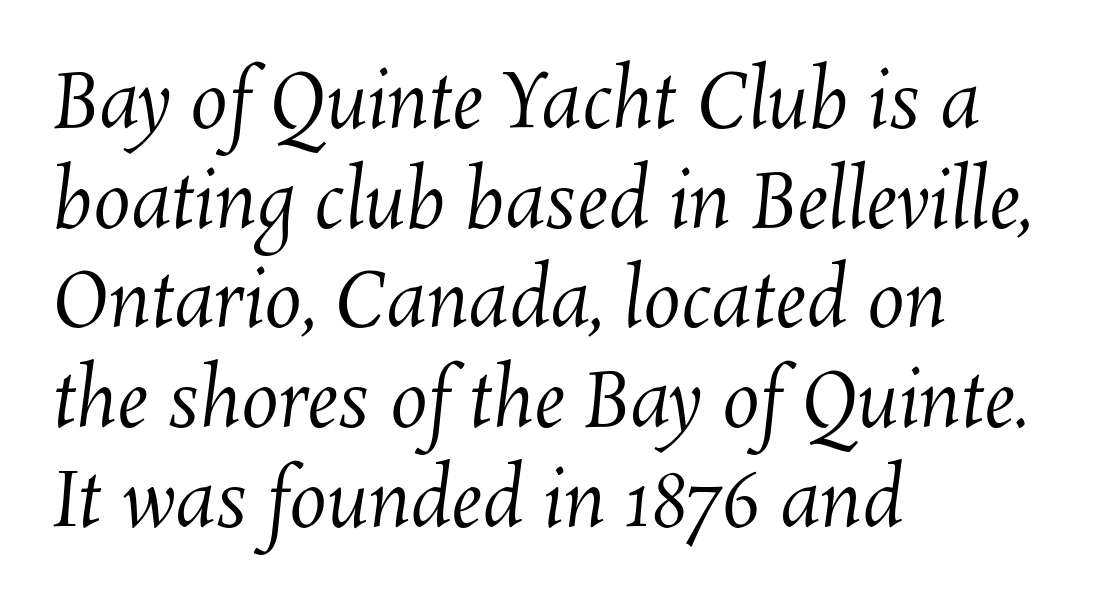
The image shows 75 px regular-weight type; set left-aligned, normal line spacing (1.33x), normal letter spacing, not underlined; medium stroke contrast and a medium x-height.
